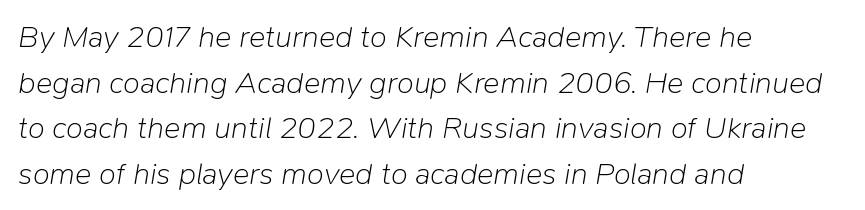
Q: Is the text bold? A: No.
Q: Is the text italic (slanted)? A: Yes, it leans right by about 9 degrees.
Q: Is the text underlined? A: No.
Q: How is the paragraph aligned? A: Left-aligned.
Q: Is the spacing between letters normal or unusually wide? A: Normal.
Q: Is the spacing between lines tight, normal or loose? A: Normal.
Q: Width (condensed, normal, or wide)? A: Normal.
Q: Stroke contrast? A: Low.
Q: x-height? A: Medium.
Q: Monospaced? A: No.
